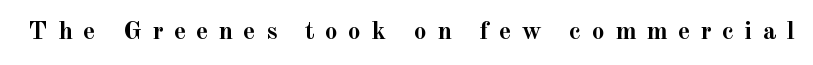
Characters remain perfectly vertical along every line. Type without underlining. The tracking jumps out immediately: characters are airy and widely separated. Emphasis by weight is at full strength: bold.
